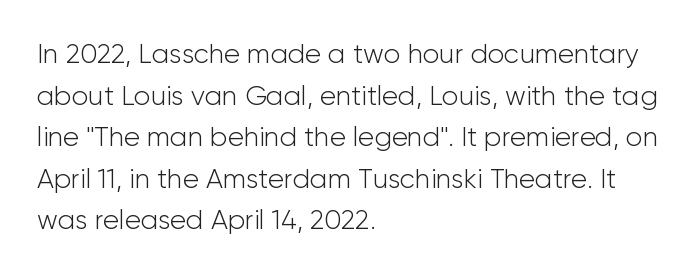
Q: Is the text bold? A: No.
Q: Is the text italic (slanted)? A: No, it is upright.
Q: Is the text underlined? A: No.
Q: How is the paragraph aligned? A: Left-aligned.
Q: Is the spacing between letters normal or unusually wide? A: Normal.
Q: Is the spacing between lines tight, normal or loose? A: Normal.
